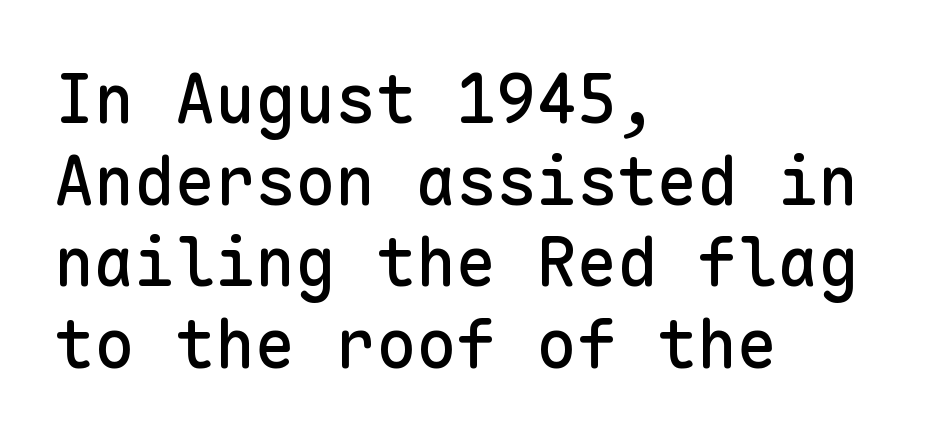
{"serif": "no", "italic": "no", "width": "normal", "stroke_contrast": "low", "x_height": "medium", "monospaced": "yes", "underline": "no", "align": "left", "line_spacing_ratio": 1.22, "letter_spacing": "normal", "letter_spacing_em": 0.0, "glyph_px": 67}
